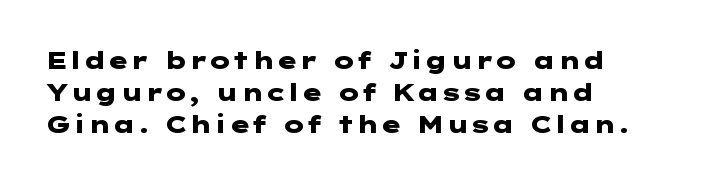
The image shows 24 px bold type, upright; set left-aligned, normal line spacing (1.33x), normal letter spacing, not underlined.
